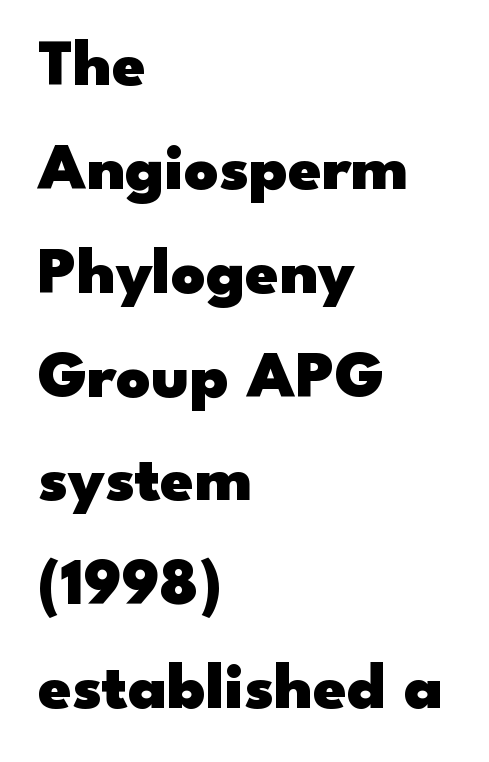
Q: Is the text bold? A: Yes.
Q: Is the text italic (slanted)? A: No, it is upright.
Q: Is the typeface a serif or a sans-serif typeface? A: Sans-serif.
Q: Is the text underlined? A: No.
Q: How is the paragraph aligned? A: Left-aligned.
Q: Is the spacing between letters normal or unusually wide? A: Normal.
Q: Is the spacing between lines tight, normal or loose? A: Normal.
Q: Width (condensed, normal, or wide)? A: Wide.
Q: Stroke contrast? A: Low.
Q: x-height? A: Small.
Q: Monospaced? A: No.
